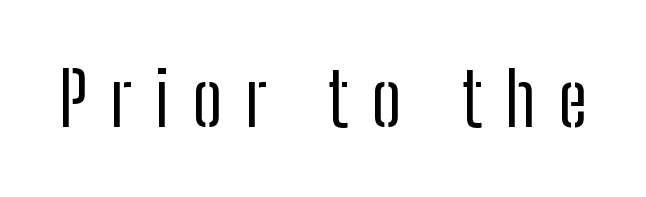
{"serif": "no", "italic": "no", "bold": "no", "weight": "regular", "width": "condensed", "stroke_contrast": "low", "x_height": "medium", "monospaced": "no", "underline": "no", "letter_spacing": "wide", "letter_spacing_em": 0.31, "glyph_px": 74}
